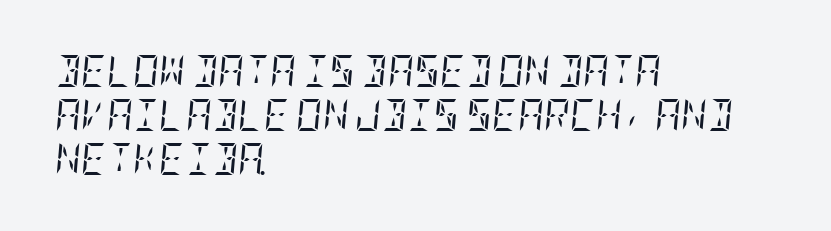
The image shows 32 px regular-weight, condensed serif type, italic (leaning right); set left-aligned, normal line spacing (1.38x), normal letter spacing, not underlined; low stroke contrast and a large x-height.
